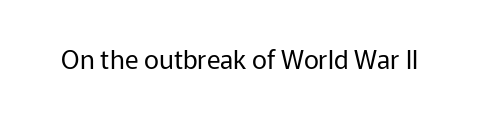
A roman cut, with each character standing at attention. Decoration check: the copy has no underline. The gaps between neighbouring characters are ordinary and unremarkable. Bold? No — there's no thickening of the strokes.
